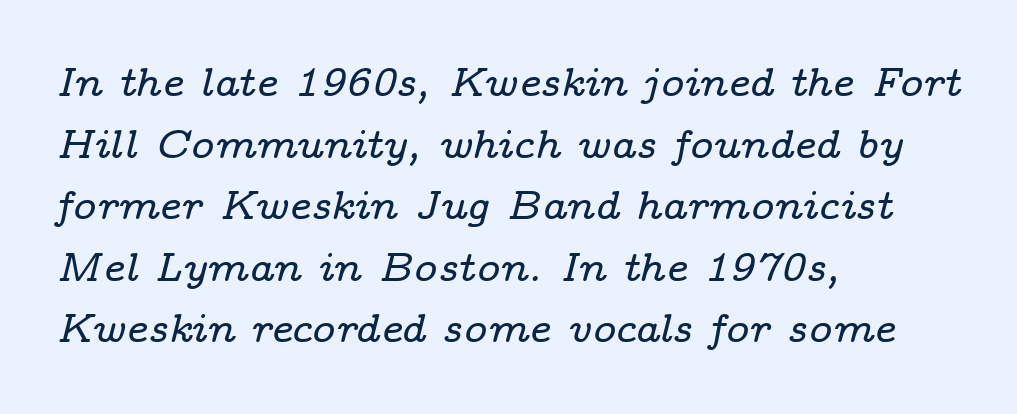
Q: Is the text italic (slanted)? A: Yes, it leans right by about 14 degrees.
Q: Is the typeface a serif or a sans-serif typeface? A: Serif.
Q: Is the text underlined? A: No.
Q: How is the paragraph aligned? A: Left-aligned.
Q: Is the spacing between letters normal or unusually wide? A: Normal.
Q: Is the spacing between lines tight, normal or loose? A: Normal.
Q: Width (condensed, normal, or wide)? A: Wide.
Q: Stroke contrast? A: Low.
Q: x-height? A: Medium.
Q: Monospaced? A: No.
